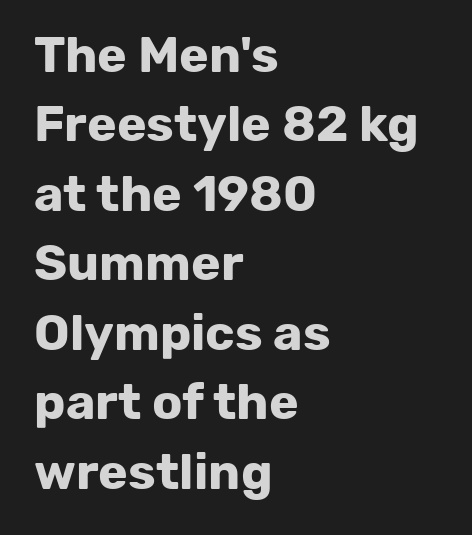
{"serif": "no", "italic": "no", "bold": "yes", "weight": "bold", "width": "normal", "stroke_contrast": "low", "x_height": "medium", "monospaced": "no", "underline": "no", "align": "left", "line_spacing": "normal", "line_spacing_ratio": 1.39, "letter_spacing": "normal", "letter_spacing_em": 0.0, "glyph_px": 50}
